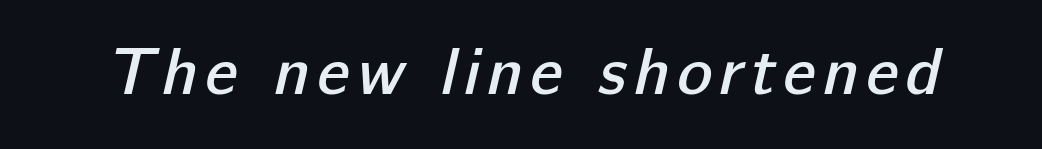
Q: Is the text bold? A: Semi-bold.
Q: Is the typeface a serif or a sans-serif typeface? A: Sans-serif.
Q: Is the text underlined? A: No.
Q: Width (condensed, normal, or wide)? A: Normal.
Q: Stroke contrast? A: Low.
Q: x-height? A: Medium.
Q: Monospaced? A: No.
